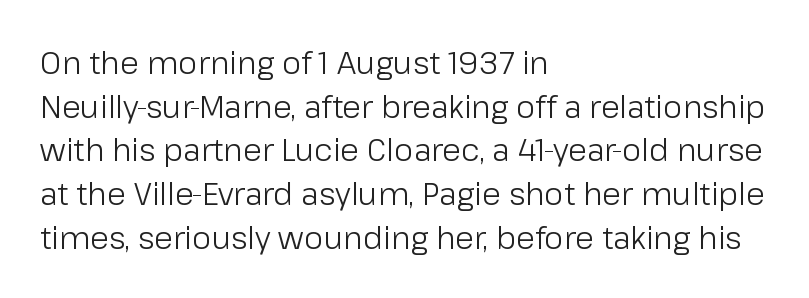
{"serif": "no", "italic": "no", "bold": "no", "weight": "light", "width": "normal", "stroke_contrast": "low", "x_height": "medium", "monospaced": "no", "underline": "no", "align": "left", "line_spacing": "normal", "line_spacing_ratio": 1.41, "letter_spacing": "normal", "letter_spacing_em": 0.0, "glyph_px": 31}
